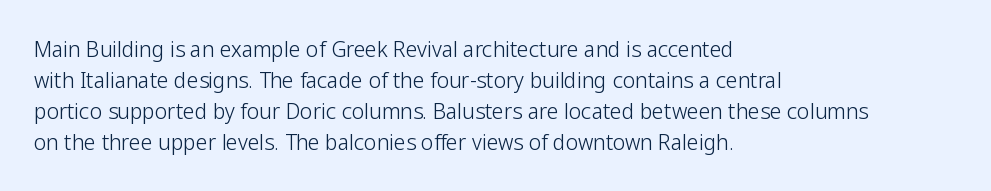
The image shows 21 px text type, upright; set left-aligned, normal line spacing (1.47x), normal letter spacing, not underlined.
